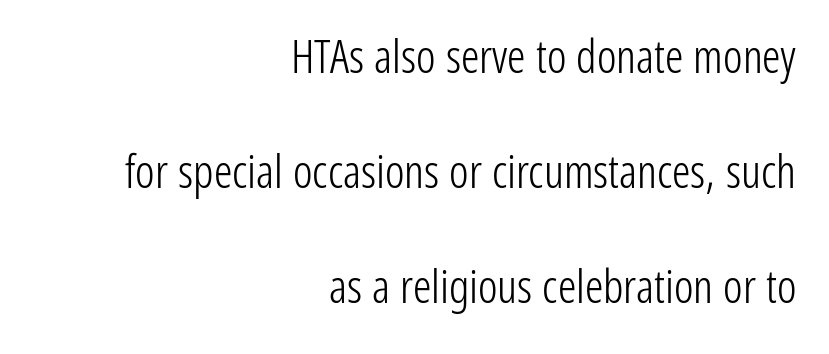
Examine the stroke ends and you'll find no serifs. These lines are set flush right with a ragged left edge. Reading down the column, the eye jumps a long way to each next line. A roman cut, with each character standing at attention.
